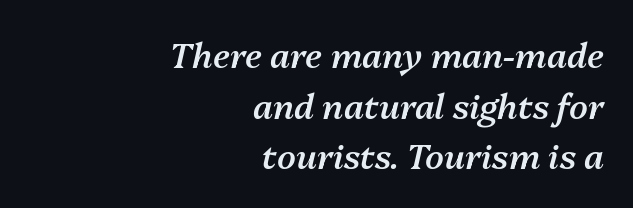
The tracking reads as untouched default to a designer's eye. Type without underlining. Is there much room between lines? A standard amount, neither cramped nor airy. A semibold gives these letters moderate extra thickness, short of bold.
